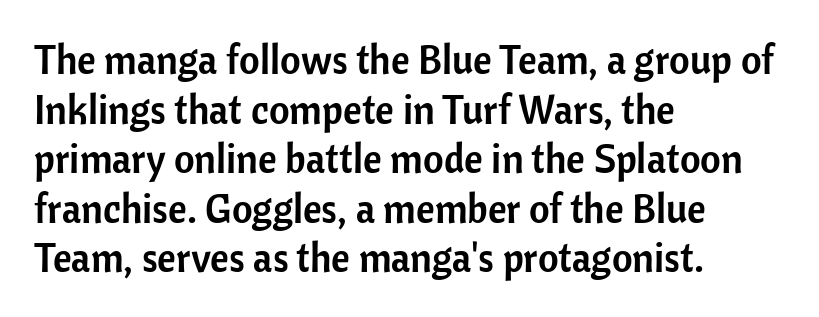
{"serif": "no", "italic": "no", "width": "normal", "stroke_contrast": "low", "x_height": "medium", "monospaced": "no", "underline": "no", "align": "left", "line_spacing_ratio": 1.24, "letter_spacing": "normal", "letter_spacing_em": 0.0, "glyph_px": 40}
